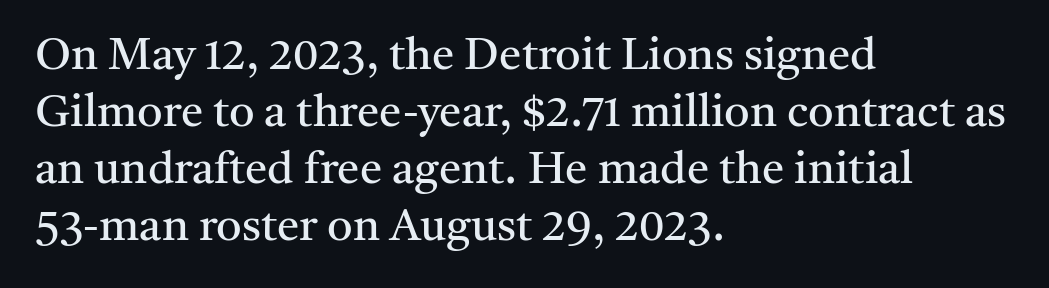
The image shows 45 px regular-weight serif type, upright; set left-aligned, normal line spacing (1.27x), normal letter spacing, not underlined; medium stroke contrast and a medium x-height.
